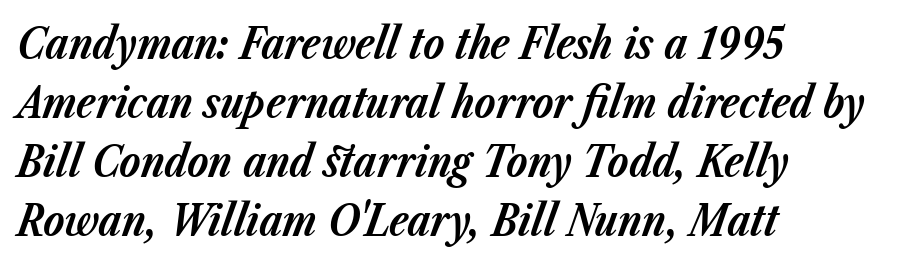
Q: Is the text bold? A: Yes.
Q: Is the text italic (slanted)? A: Yes, it leans right by about 23 degrees.
Q: Is the text underlined? A: No.
Q: How is the paragraph aligned? A: Left-aligned.
Q: Is the spacing between letters normal or unusually wide? A: Normal.
Q: Is the spacing between lines tight, normal or loose? A: Normal.
Q: Width (condensed, normal, or wide)? A: Normal.
Q: Stroke contrast? A: Low.
Q: x-height? A: Medium.
Q: Monospaced? A: No.
